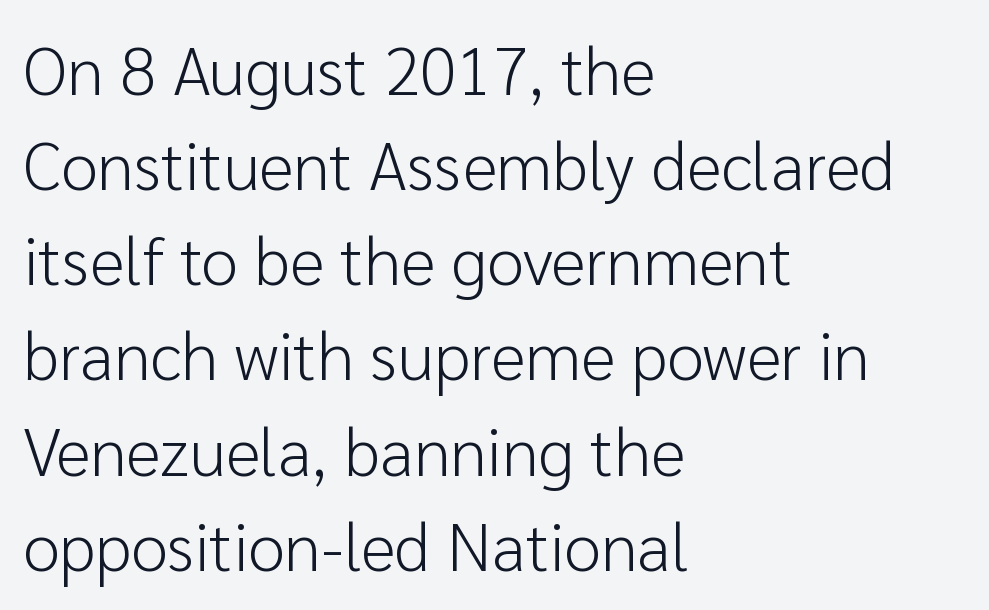
{"serif": "no", "italic": "no", "bold": "no", "weight": "light", "width": "normal", "stroke_contrast": "low", "x_height": "medium", "monospaced": "no", "underline": "no", "align": "left", "line_spacing": "normal", "line_spacing_ratio": 1.42, "letter_spacing": "normal", "letter_spacing_em": 0.0, "glyph_px": 67}
